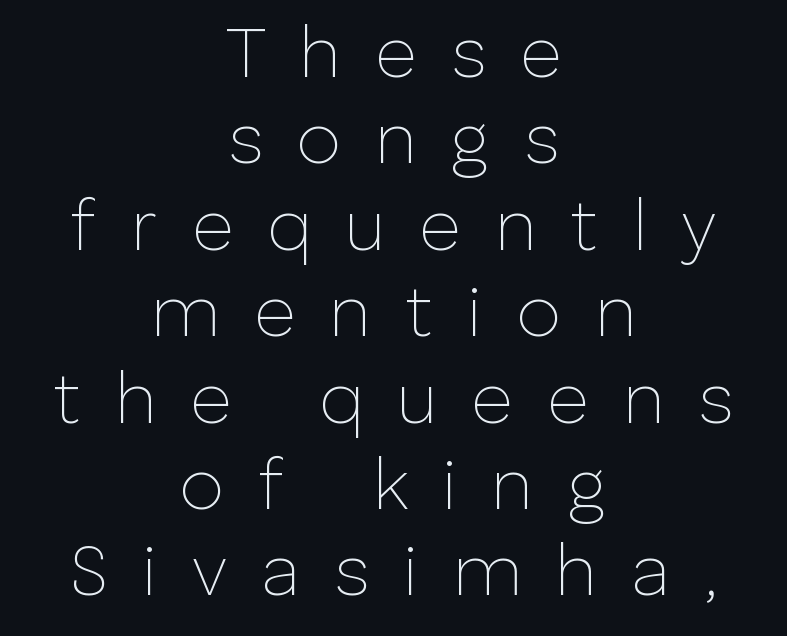
Q: Is the text bold? A: No.
Q: Is the text italic (slanted)? A: No, it is upright.
Q: Is the typeface a serif or a sans-serif typeface? A: Sans-serif.
Q: Is the text underlined? A: No.
Q: How is the paragraph aligned? A: Centered.
Q: Is the spacing between letters normal or unusually wide? A: Unusually wide.
Q: Width (condensed, normal, or wide)? A: Normal.
Q: Stroke contrast? A: Low.
Q: x-height? A: Medium.
Q: Monospaced? A: No.
